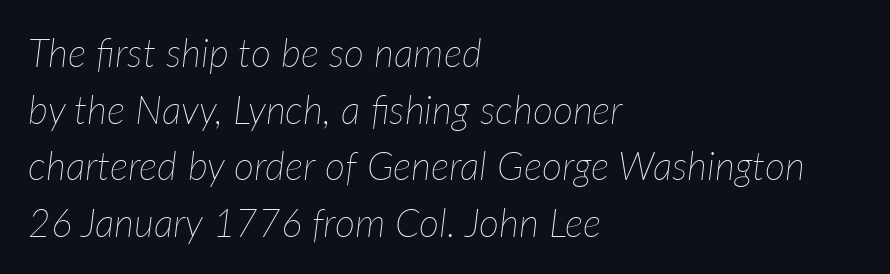
Compared with a centered layout, this one pins lines to the left instead. Check under the words: just untouched page. A typesetter would call this zero additional tracking. Stems here are at most as thick as an everyday book face. These lines are rendered in a variable-pitch font.
